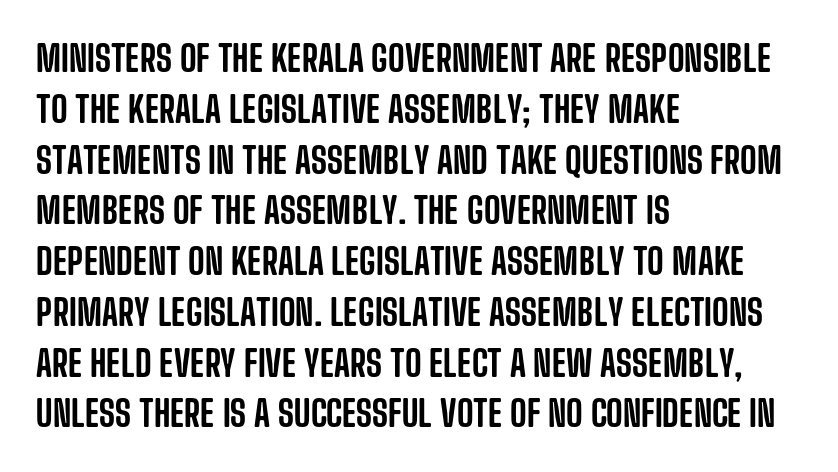
Is there much room between lines? A standard amount, neither cramped nor airy. Vertical strokes here are truly vertical. You could not count columns in this text — the font is proportionally spaced. This rendering employs a face without finishing strokes, i.e., a sans-serif. Letter spacing: default.
